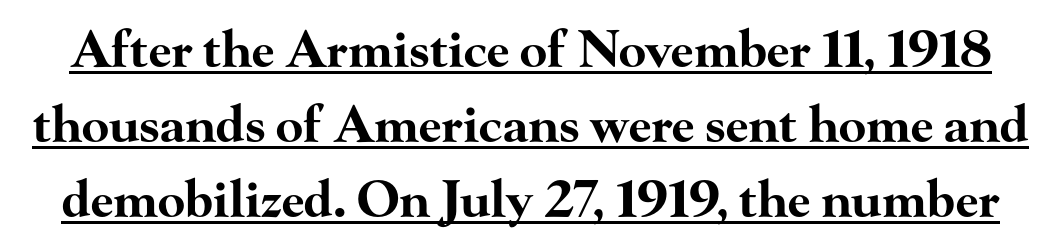
{"serif": "yes", "italic": "no", "bold": "yes", "weight": "bold", "width": "wide", "stroke_contrast": "high", "x_height": "small", "monospaced": "no", "underline": "yes", "line_spacing": "normal", "line_spacing_ratio": 1.5, "letter_spacing": "normal", "letter_spacing_em": 0.0, "glyph_px": 50}
